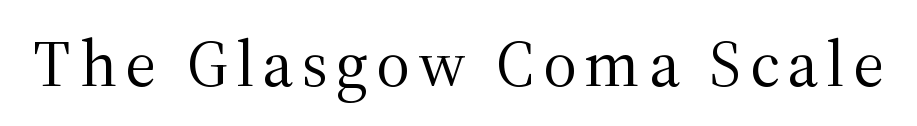
The image shows 65 px regular-weight serif type, upright; set not underlined; medium stroke contrast and a medium x-height.
